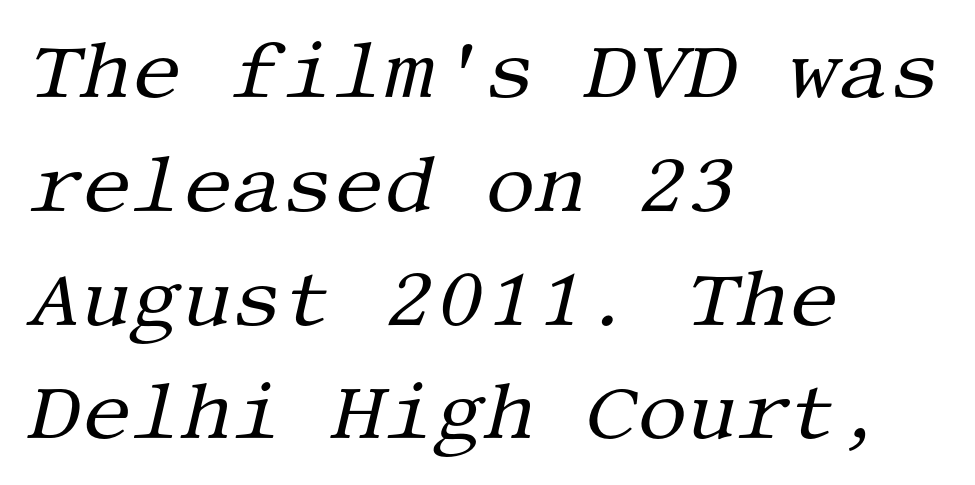
Characters follow at the spacing the type designer built in. Left-aligned paragraph, ragged on the right. Stem width sits at or under what a default text font uses. When letters slant like this, we call the style italic. These lines sit exactly where default settings would place them. The space beneath each line is pristine and unruled.
